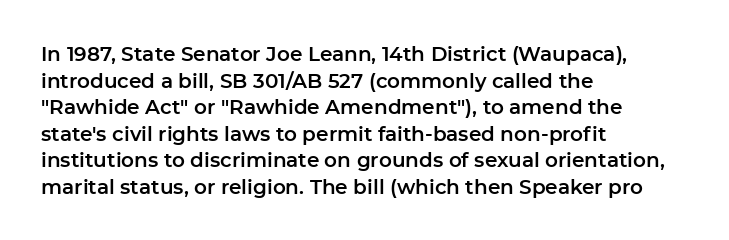
Q: Is the text italic (slanted)? A: No, it is upright.
Q: Is the text underlined? A: No.
Q: How is the paragraph aligned? A: Left-aligned.
Q: Is the spacing between letters normal or unusually wide? A: Normal.
Q: Is the spacing between lines tight, normal or loose? A: Normal.
